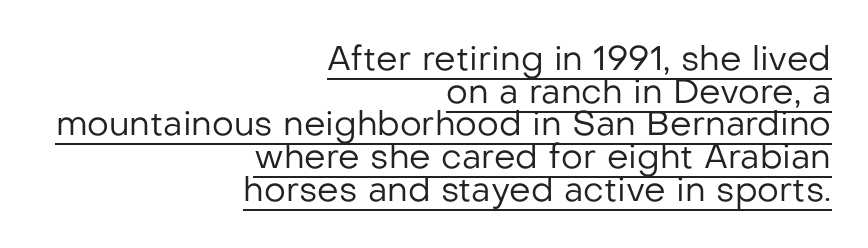
Are there feet on the stems? There aren't — it's a sans. In terms of leading, this rendering errs on the cramped side. The passage shown is not bold in any degree. Spacing verdict: proportional, widths tailored to each character. Between one letter and the next there's only the usual sliver of space.
